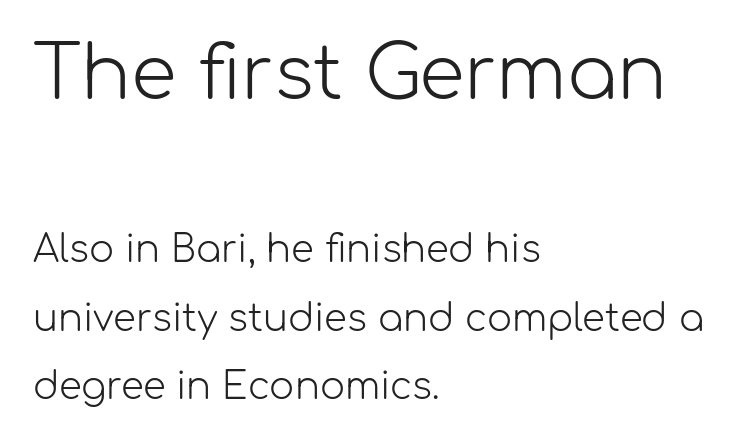
Q: Is the text bold? A: No.
Q: Is the text italic (slanted)? A: No, it is upright.
Q: Is the typeface a serif or a sans-serif typeface? A: Sans-serif.
Q: Is the text underlined? A: No.
Q: How is the paragraph aligned? A: Left-aligned.
Q: Is the spacing between letters normal or unusually wide? A: Normal.
Q: Which block of text is set in a larger size, the first (top) or the second (bottom)? A: The first (top) one.
Q: Width (condensed, normal, or wide)? A: Normal.
Q: Stroke contrast? A: Low.
Q: x-height? A: Medium.
Q: Monospaced? A: No.
